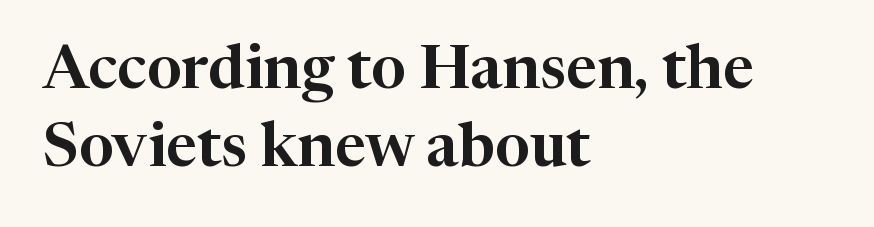
{"serif": "yes", "italic": "no", "width": "normal", "stroke_contrast": "high", "x_height": "medium", "monospaced": "no", "underline": "no", "align": "left", "line_spacing": "normal", "line_spacing_ratio": 1.28, "letter_spacing": "normal", "letter_spacing_em": 0.0, "glyph_px": 61}
